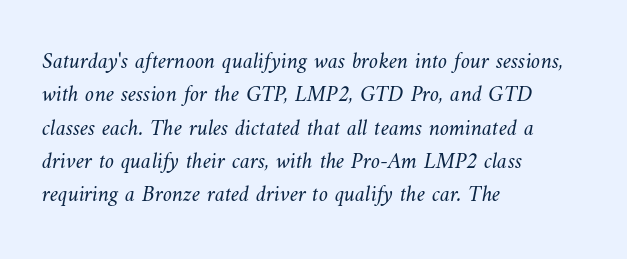
Q: Is the text bold? A: No.
Q: Is the text underlined? A: No.
Q: How is the paragraph aligned? A: Left-aligned.
Q: Is the spacing between letters normal or unusually wide? A: Normal.
Q: Is the spacing between lines tight, normal or loose? A: Normal.
